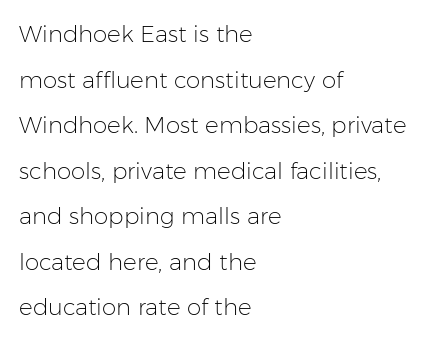
{"italic": "no", "bold": "no", "underline": "no", "align": "left", "line_spacing": "loose", "line_spacing_ratio": 1.98, "letter_spacing": "normal", "letter_spacing_em": 0.0, "glyph_px": 23}
